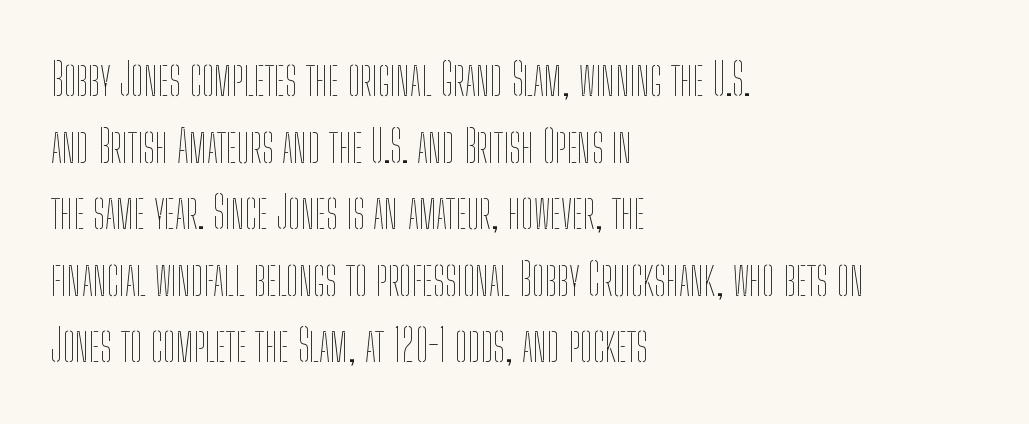
Q: Is the text bold? A: No.
Q: Is the text italic (slanted)? A: No, it is upright.
Q: Is the text underlined? A: No.
Q: How is the paragraph aligned? A: Left-aligned.
Q: Is the spacing between letters normal or unusually wide? A: Normal.
Q: Is the spacing between lines tight, normal or loose? A: Normal.
Q: Width (condensed, normal, or wide)? A: Condensed.
Q: Stroke contrast? A: Low.
Q: x-height? A: Medium.
Q: Monospaced? A: No.
